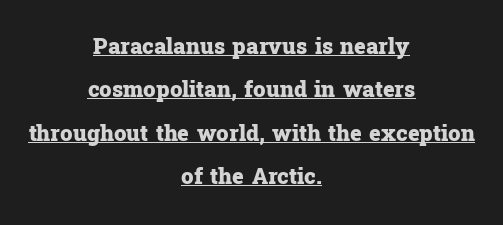
Default kerning and tracking; the words read as compact shapes. Typesetter's note: full bold, strokes at maximum text heaviness. Is there an underline? Yes — a line sits under the letters. No italicization has been applied; the sample stays upright. Students, observe: this is what heavily led, spacious text looks like. Leftover space on each line is divided equally before and after the words.
